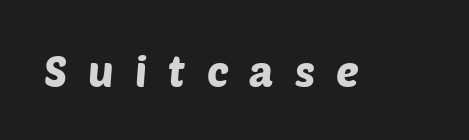
{"serif": "no", "width": "normal", "stroke_contrast": "low", "x_height": "large", "monospaced": "no", "underline": "no", "letter_spacing": "wide", "letter_spacing_em": 0.49, "glyph_px": 43}
